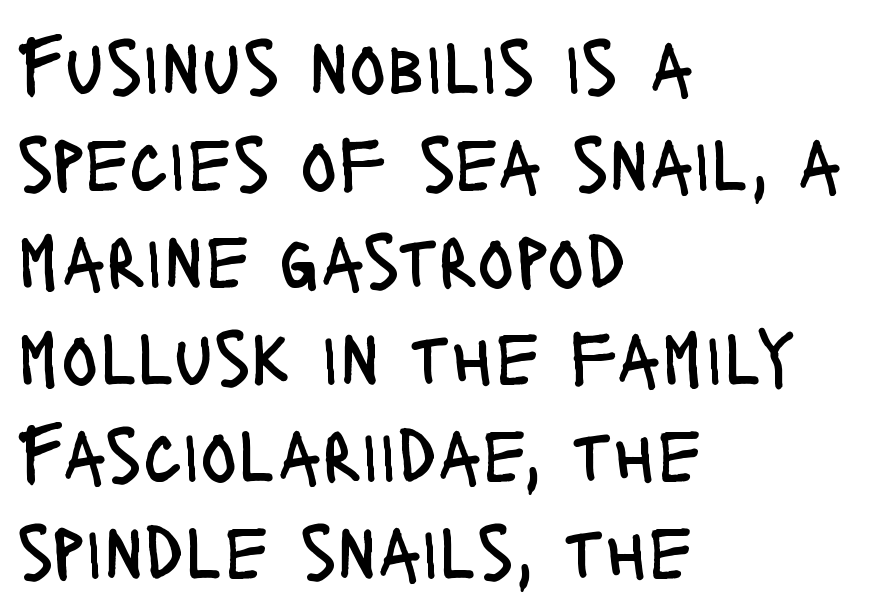
The image shows 77 px regular-weight, condensed sans-serif type, upright; set left-aligned, normal line spacing (1.26x), normal letter spacing, not underlined; low stroke contrast and a large x-height.
